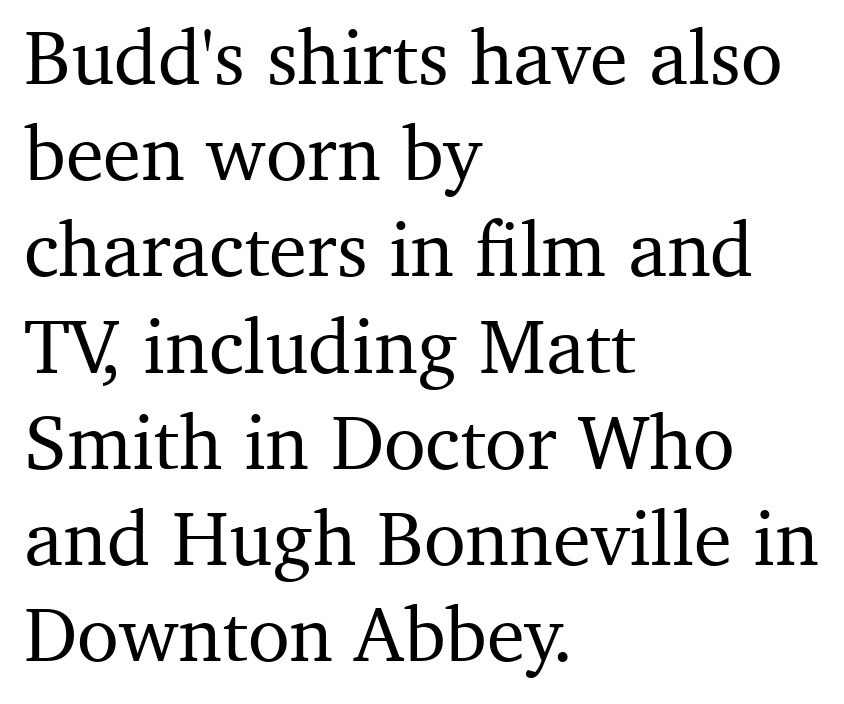
Each letter keeps its own natural width here, so spacing adapts to shape. Tracking value appears to be zero — textbook default spacing. Each letter's strokes conclude with small projecting serifs. Line starts are locked; line ends wander. Descenders hang freely into open space.
